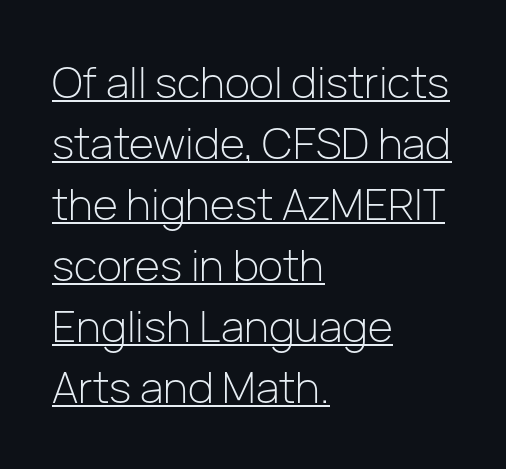
{"serif": "no", "italic": "no", "bold": "no", "weight": "light", "width": "normal", "stroke_contrast": "low", "x_height": "medium", "monospaced": "no", "underline": "yes", "align": "left", "line_spacing": "normal", "line_spacing_ratio": 1.42, "letter_spacing": "normal", "letter_spacing_em": 0.0, "glyph_px": 43}
